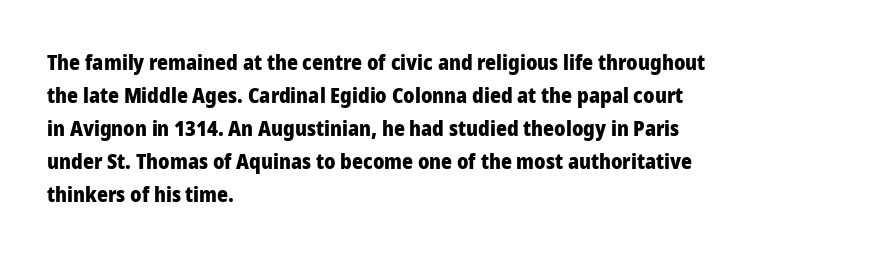
Q: Is the text bold? A: Yes.
Q: Is the text italic (slanted)? A: No, it is upright.
Q: Is the text underlined? A: No.
Q: How is the paragraph aligned? A: Left-aligned.
Q: Is the spacing between letters normal or unusually wide? A: Normal.
Q: Is the spacing between lines tight, normal or loose? A: Normal.
